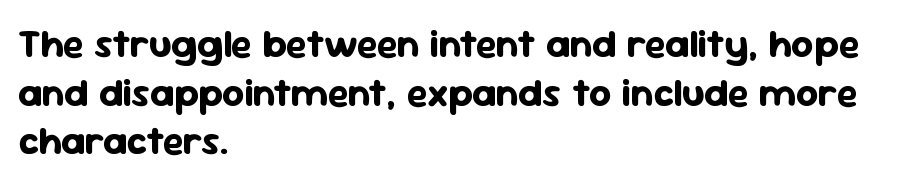
{"serif": "no", "italic": "no", "bold": "yes", "weight": "bold", "width": "normal", "stroke_contrast": "low", "x_height": "medium", "monospaced": "no", "underline": "no", "align": "left", "line_spacing": "normal", "line_spacing_ratio": 1.25, "letter_spacing": "normal", "letter_spacing_em": 0.0, "glyph_px": 39}
